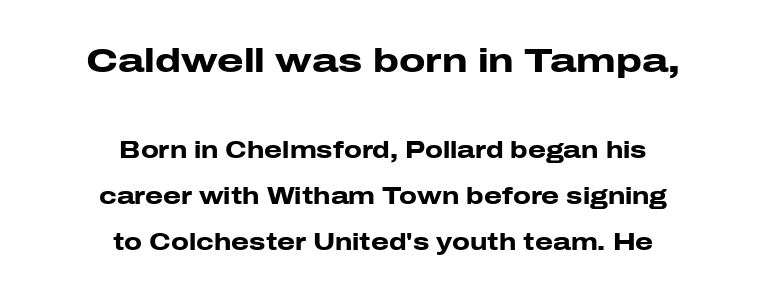
This block would shrink considerably if given ordinary leading; it's expanded now. Character widths vary here, with narrow letters taking less room than wide ones. The more generous point size was reserved for the upper chunk. Line starts and ends both wander, symmetrically.
